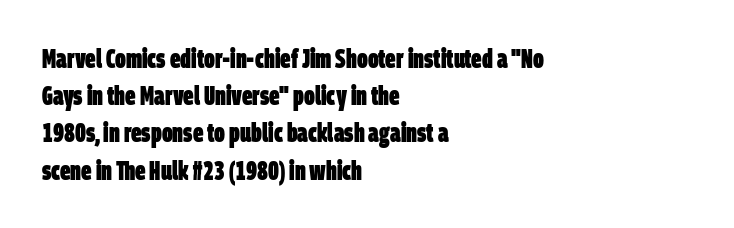
The image shows 26 px bold type; set left-aligned, normal line spacing (1.43x), normal letter spacing, not underlined.
